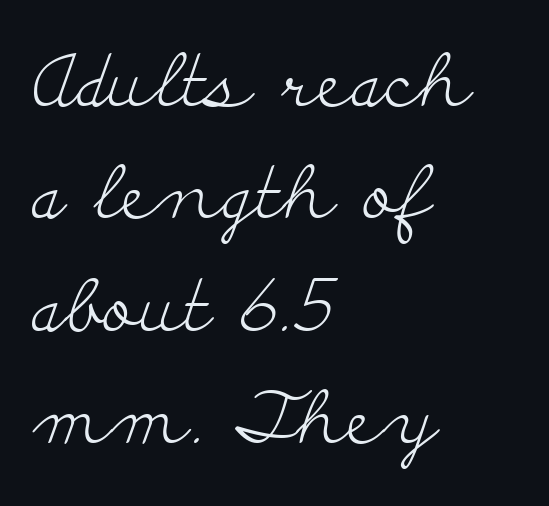
The image shows 73 px light, wide serif type; set left-aligned, normal line spacing (1.54x), normal letter spacing, not underlined; low stroke contrast and a small x-height.
